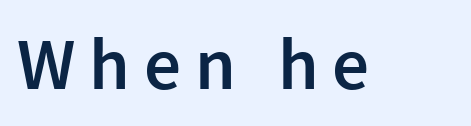
{"serif": "no", "italic": "no", "bold": "semi", "weight": "semibold", "width": "normal", "x_height": "medium", "monospaced": "no", "underline": "no", "glyph_px": 73}
